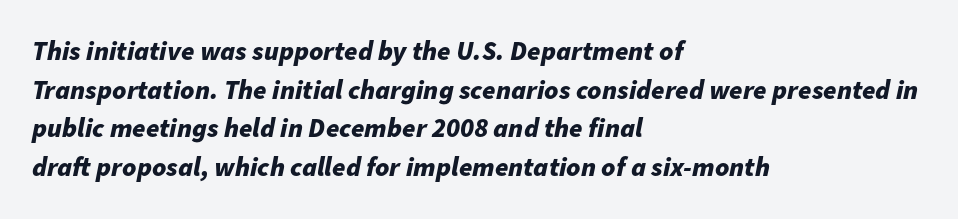
Q: Is the text bold? A: Yes.
Q: Is the text italic (slanted)? A: Yes, it leans right by about 11 degrees.
Q: Is the text underlined? A: No.
Q: How is the paragraph aligned? A: Left-aligned.
Q: Is the spacing between letters normal or unusually wide? A: Normal.
Q: Is the spacing between lines tight, normal or loose? A: Normal.
